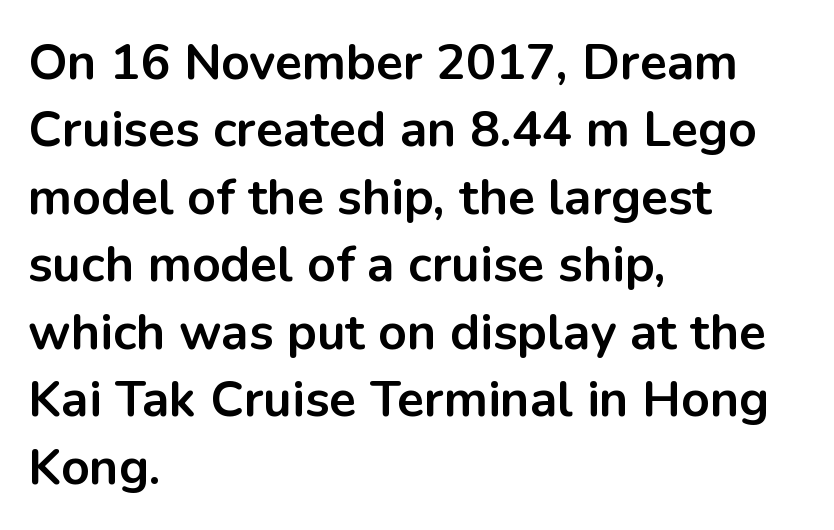
{"serif": "no", "italic": "no", "bold": "yes", "weight": "bold", "width": "normal", "stroke_contrast": "low", "x_height": "medium", "monospaced": "no", "underline": "no", "align": "left", "line_spacing": "normal", "line_spacing_ratio": 1.35, "letter_spacing": "normal", "letter_spacing_em": 0.0, "glyph_px": 50}
